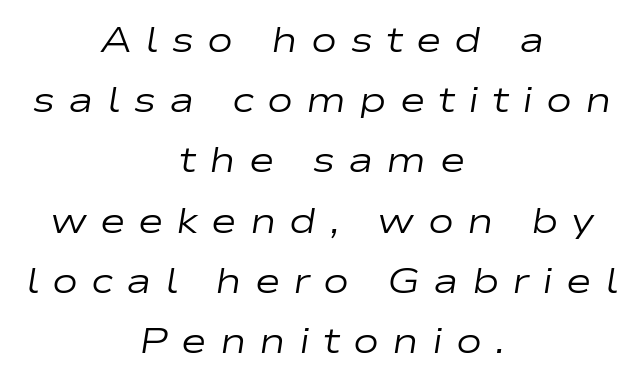
Q: Is the text bold? A: No.
Q: Is the text italic (slanted)? A: Yes, it leans right by about 9 degrees.
Q: Is the text underlined? A: No.
Q: How is the paragraph aligned? A: Centered.
Q: Is the spacing between letters normal or unusually wide? A: Unusually wide.
Q: Width (condensed, normal, or wide)? A: Wide.
Q: Stroke contrast? A: Low.
Q: x-height? A: Medium.
Q: Monospaced? A: No.
